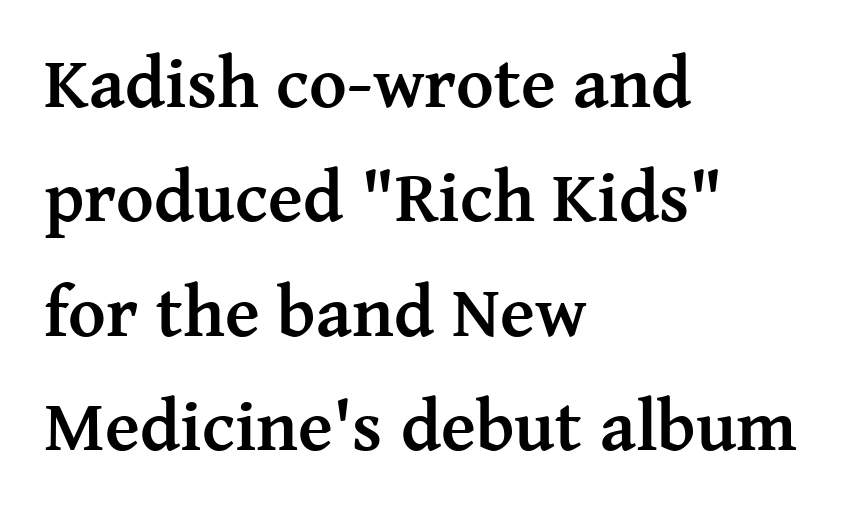
The image shows 72 px semibold serif type, upright; set left-aligned, normal line spacing (1.59x), normal letter spacing, not underlined; medium stroke contrast and a medium x-height.
